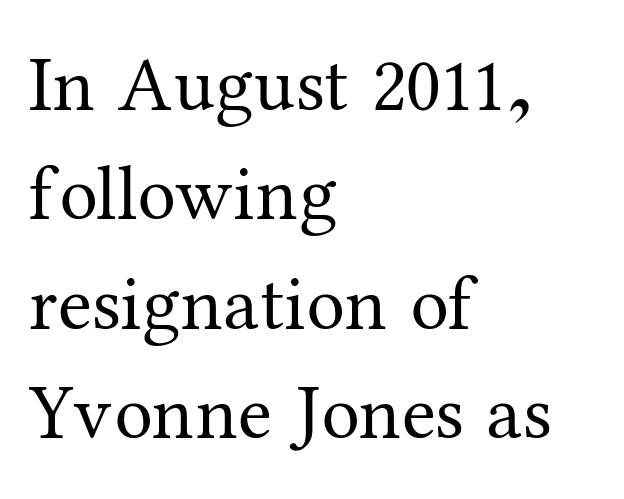
Q: Is the text bold? A: No.
Q: Is the text italic (slanted)? A: No, it is upright.
Q: Is the typeface a serif or a sans-serif typeface? A: Serif.
Q: Is the text underlined? A: No.
Q: How is the paragraph aligned? A: Left-aligned.
Q: Is the spacing between letters normal or unusually wide? A: Normal.
Q: Is the spacing between lines tight, normal or loose? A: Normal.
Q: Width (condensed, normal, or wide)? A: Normal.
Q: Stroke contrast? A: Medium.
Q: x-height? A: Medium.
Q: Monospaced? A: No.
